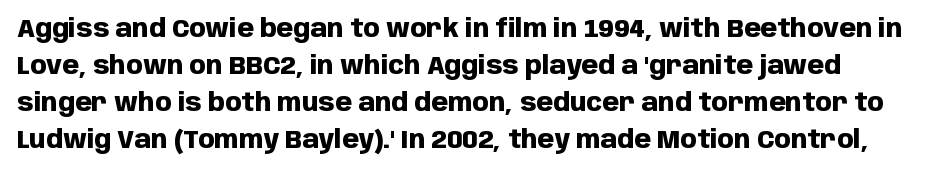
The image shows 24 px bold type, upright; set normal line spacing (1.54x), normal letter spacing, not underlined.
